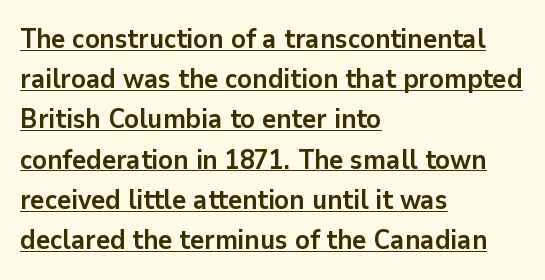
The typesetting leans heavy: a genuine bold. Words appear dense and cohesive because spacing is normal. Notice how descenders clear the ascenders below comfortably — that's standard leading. Check the space under the baseline: a stroke is drawn there. These lines stack with their left ends in a neat column.
